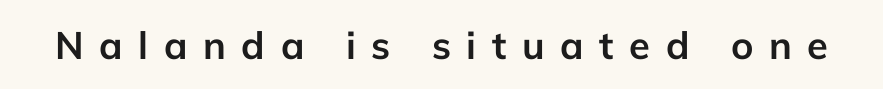
The image shows 38 px semibold sans-serif type, upright; set unusually wide letter spacing (+0.41 em), not underlined; low stroke contrast and a medium x-height.
